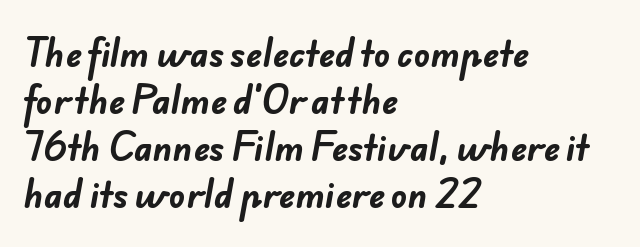
The typeface chosen for these lines omits serifs. The space directly below the letters is spotless. The rendering anchors every line to the left-hand side. How are the letters spaced? Ordinarily, with no added tracking.
